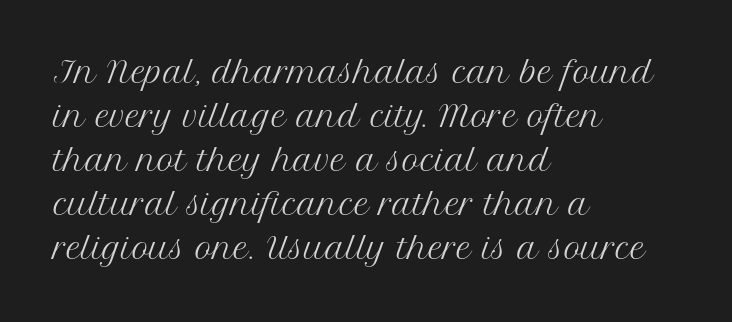
The image shows 29 px regular-weight serif type; set left-aligned, normal line spacing (1.52x), normal letter spacing, not underlined; medium stroke contrast and a medium x-height.
